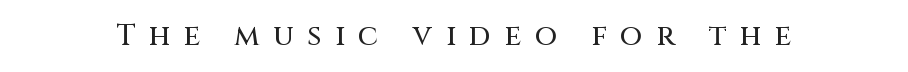
Q: Is the text italic (slanted)? A: No, it is upright.
Q: Is the typeface a serif or a sans-serif typeface? A: Sans-serif.
Q: Is the text underlined? A: No.
Q: Is the spacing between letters normal or unusually wide? A: Unusually wide.
Q: Width (condensed, normal, or wide)? A: Normal.
Q: Stroke contrast? A: Medium.
Q: x-height? A: Large.
Q: Monospaced? A: No.
